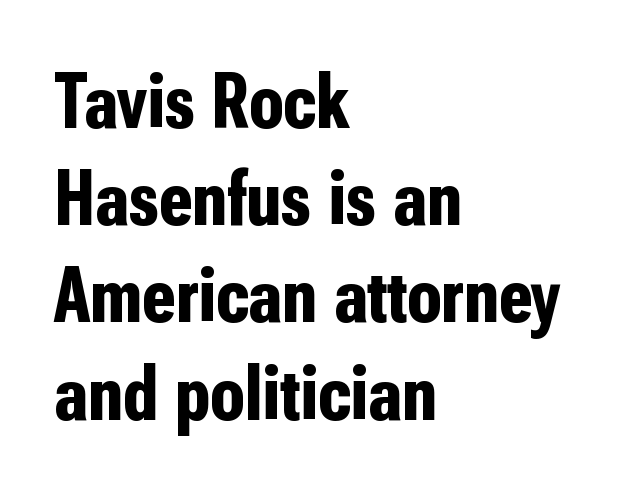
The strokes are fattened all the way to bold. A typesetter would label this face a sans. Nobody touched the tracking dial on this one. Do the letters lean? They stand straight. Honestly, there is no underline to notice here at all.
